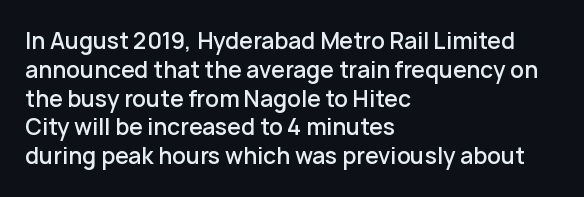
The image shows 22 px text type, upright; set left-aligned, normal line spacing (1.31x), normal letter spacing, not underlined.
